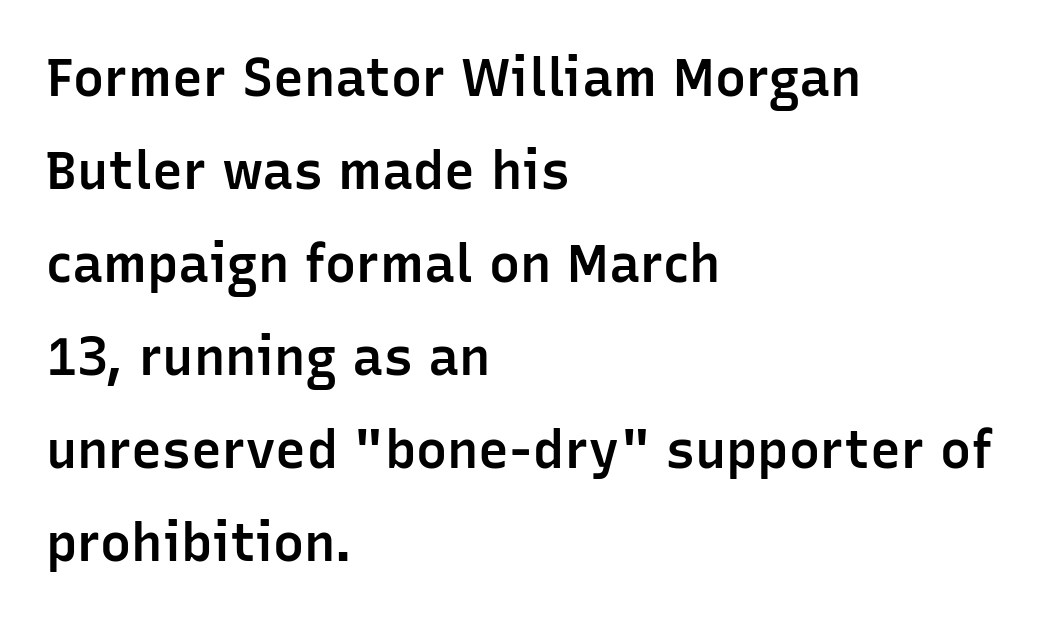
I'd call this a sans setting — the letters go barefoot. Compared with typical body copy, the letter spacing here is the same. A somewhat darkened texture: the type is semibold rather than bold. The glyphs are unaccompanied by any horizontal stroke below them.
